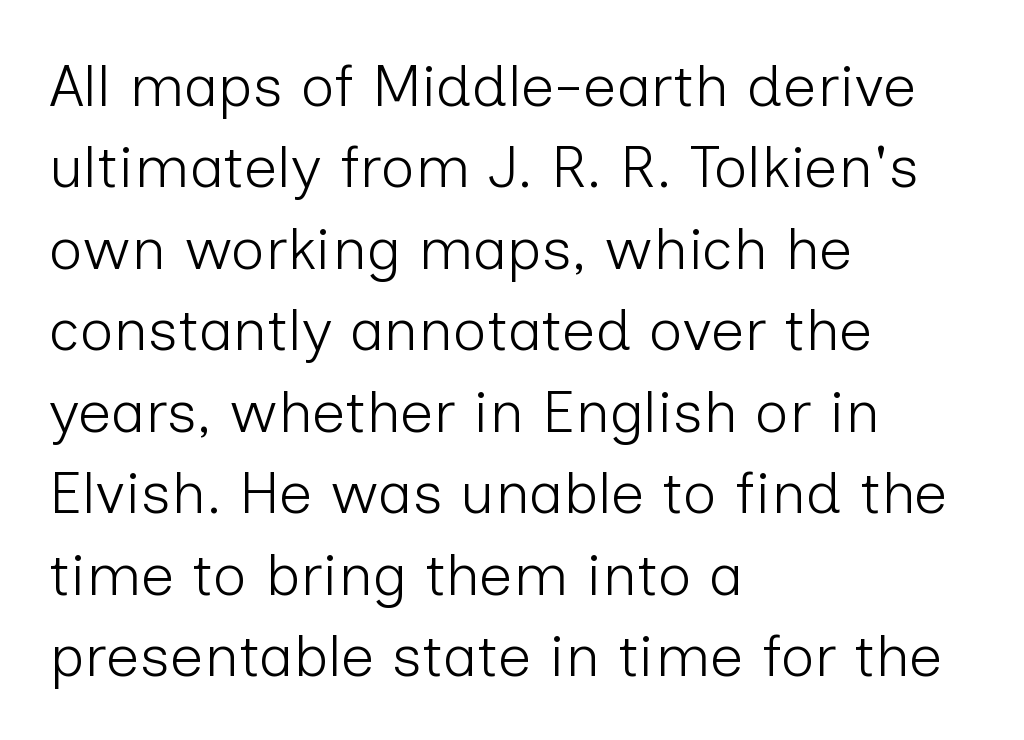
{"serif": "no", "italic": "no", "bold": "no", "weight": "light", "width": "normal", "stroke_contrast": "low", "x_height": "medium", "monospaced": "no", "underline": "no", "align": "left", "line_spacing": "normal", "line_spacing_ratio": 1.38, "letter_spacing": "normal", "letter_spacing_em": 0.0, "glyph_px": 59}
